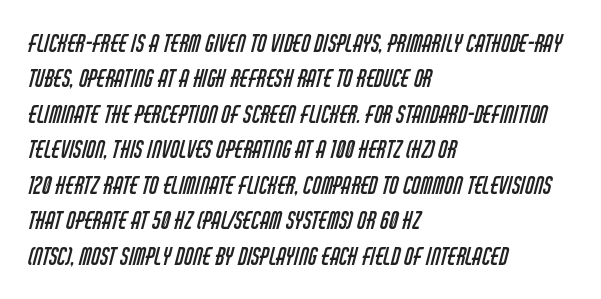
Q: Is the text bold? A: No.
Q: Is the text underlined? A: No.
Q: How is the paragraph aligned? A: Left-aligned.
Q: Is the spacing between letters normal or unusually wide? A: Normal.
Q: Is the spacing between lines tight, normal or loose? A: Normal.
